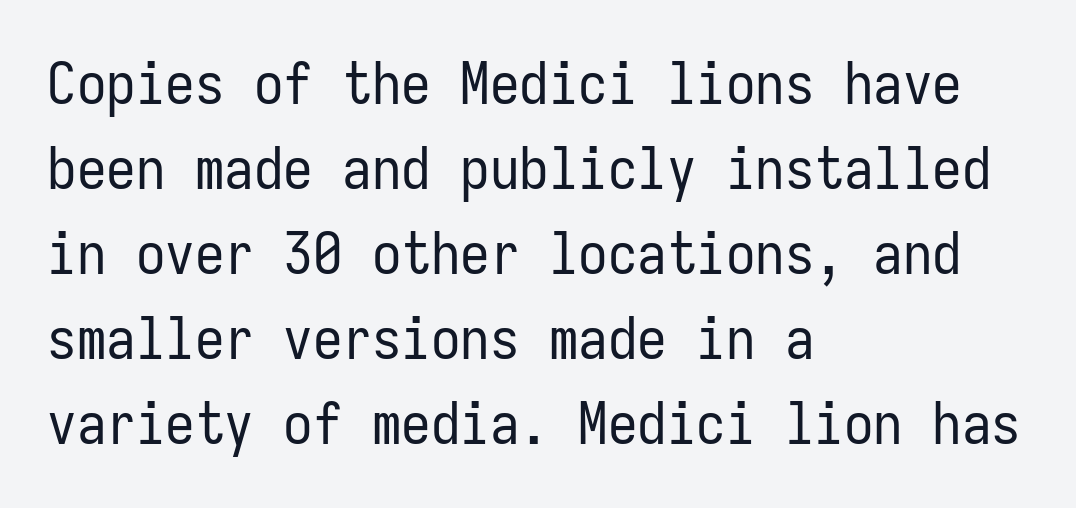
{"serif": "no", "italic": "no", "bold": "no", "weight": "regular", "width": "condensed", "stroke_contrast": "low", "x_height": "medium", "monospaced": "yes", "underline": "no", "align": "left", "line_spacing": "normal", "line_spacing_ratio": 1.44, "letter_spacing": "normal", "letter_spacing_em": 0.0, "glyph_px": 59}
